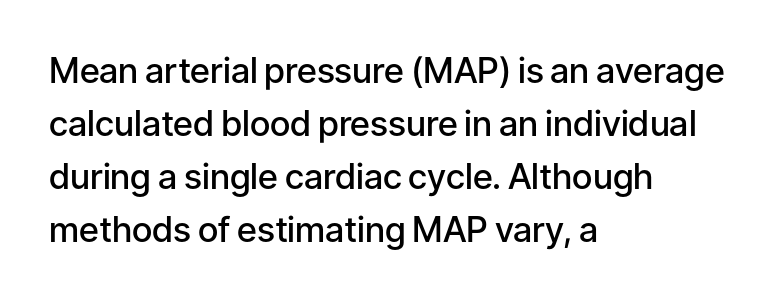
Q: Is the text bold? A: Semi-bold.
Q: Is the text italic (slanted)? A: No, it is upright.
Q: Is the typeface a serif or a sans-serif typeface? A: Sans-serif.
Q: Is the text underlined? A: No.
Q: How is the paragraph aligned? A: Left-aligned.
Q: Is the spacing between letters normal or unusually wide? A: Normal.
Q: Is the spacing between lines tight, normal or loose? A: Normal.
Q: Width (condensed, normal, or wide)? A: Normal.
Q: Stroke contrast? A: Low.
Q: x-height? A: Medium.
Q: Monospaced? A: No.
